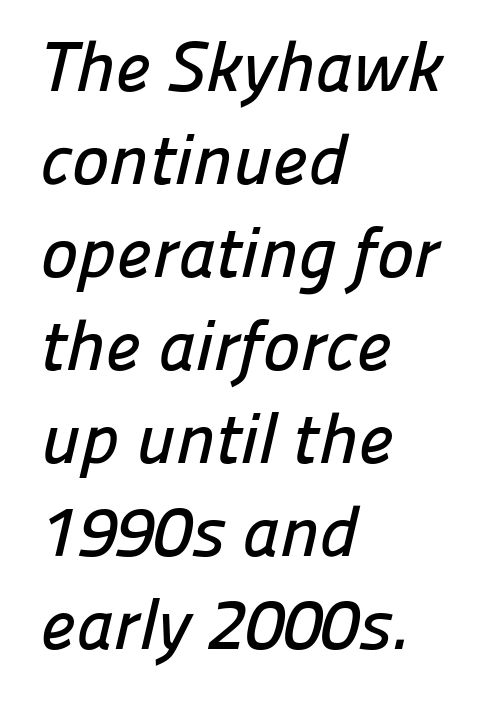
A classic flush-left, rag-right setting is used for this passage. A typesetter would call this proportional, since set widths differ per character. Type style note: lacks serifs. Unmarked baselines from the first word to the last. Interline gaps are of average width in this sample. These lines keep a tight, regular rhythm from letter to letter.
